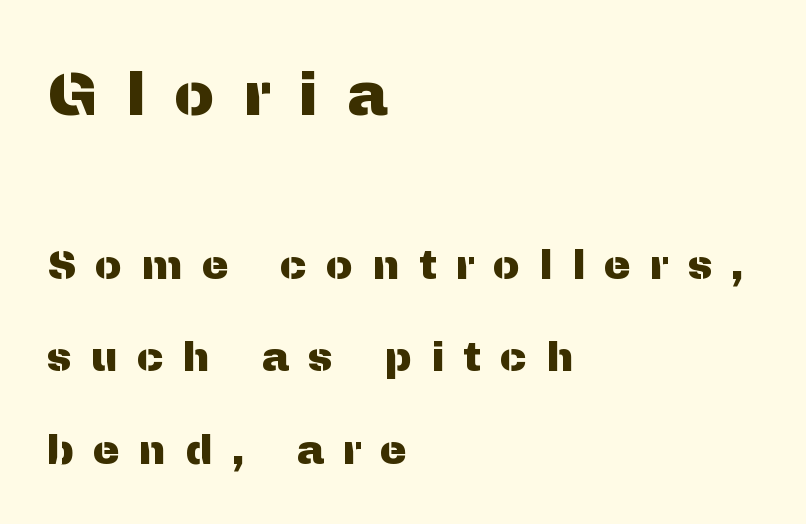
{"serif": "no", "italic": "no", "width": "normal", "stroke_contrast": "medium", "x_height": "medium", "monospaced": "no", "underline": "no", "align": "left", "line_spacing": "loose", "line_spacing_ratio": 2.25, "letter_spacing": "wide", "letter_spacing_em": 0.46, "larger_block": "first", "size_ratio": 1.49, "glyph_px": 61}
